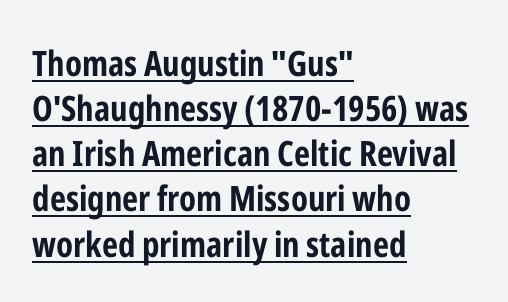
The image shows 35 px bold, condensed sans-serif type, upright; set left-aligned, normal line spacing (1.29x), normal letter spacing, underlined; low stroke contrast and a medium x-height.
